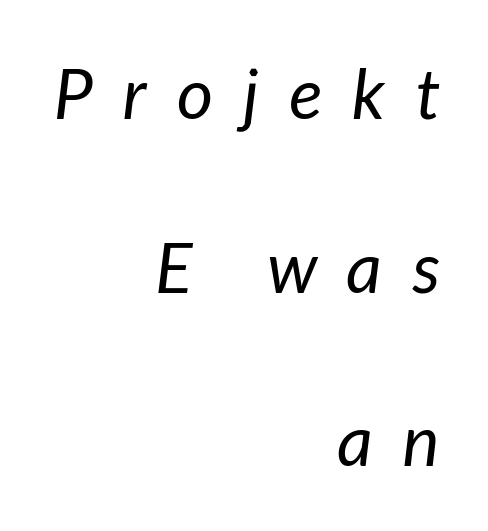
Q: Is the text bold? A: No.
Q: Is the text italic (slanted)? A: Yes, it leans right by about 7 degrees.
Q: Is the text underlined? A: No.
Q: How is the paragraph aligned? A: Right-aligned.
Q: Is the spacing between letters normal or unusually wide? A: Unusually wide.
Q: Is the spacing between lines tight, normal or loose? A: Loose.
Q: Width (condensed, normal, or wide)? A: Normal.
Q: Stroke contrast? A: Low.
Q: x-height? A: Medium.
Q: Monospaced? A: No.
